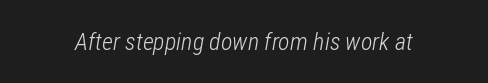
Q: Is the text bold? A: No.
Q: Is the text italic (slanted)? A: Yes, it leans right by about 12 degrees.
Q: Is the text underlined? A: No.
Q: Is the spacing between letters normal or unusually wide? A: Normal.
